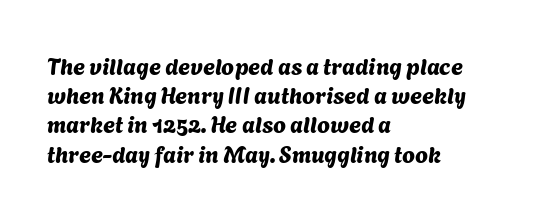
Q: Is the text underlined? A: No.
Q: How is the paragraph aligned? A: Left-aligned.
Q: Is the spacing between letters normal or unusually wide? A: Normal.
Q: Is the spacing between lines tight, normal or loose? A: Normal.
